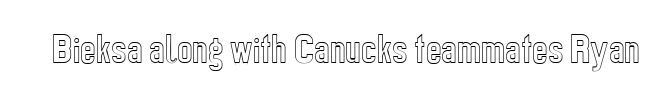
Q: Is the text italic (slanted)? A: No, it is upright.
Q: Is the text underlined? A: No.
Q: Is the spacing between letters normal or unusually wide? A: Normal.
Q: Width (condensed, normal, or wide)? A: Condensed.
Q: x-height? A: Medium.
Q: Monospaced? A: No.
